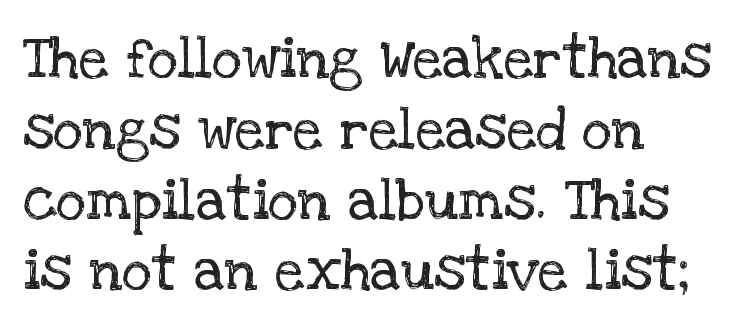
Q: Is the text bold? A: No.
Q: Is the text italic (slanted)? A: No, it is upright.
Q: Is the typeface a serif or a sans-serif typeface? A: Serif.
Q: Is the text underlined? A: No.
Q: How is the paragraph aligned? A: Left-aligned.
Q: Is the spacing between letters normal or unusually wide? A: Normal.
Q: Width (condensed, normal, or wide)? A: Normal.
Q: Stroke contrast? A: Low.
Q: x-height? A: Large.
Q: Monospaced? A: No.
